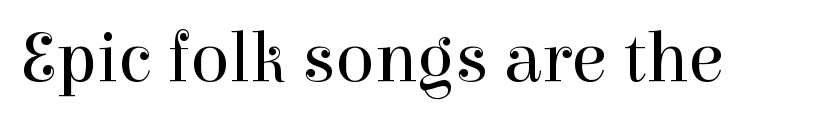
The image shows 72 px regular-weight serif type, upright; set normal letter spacing, not underlined; high stroke contrast and a medium x-height.
